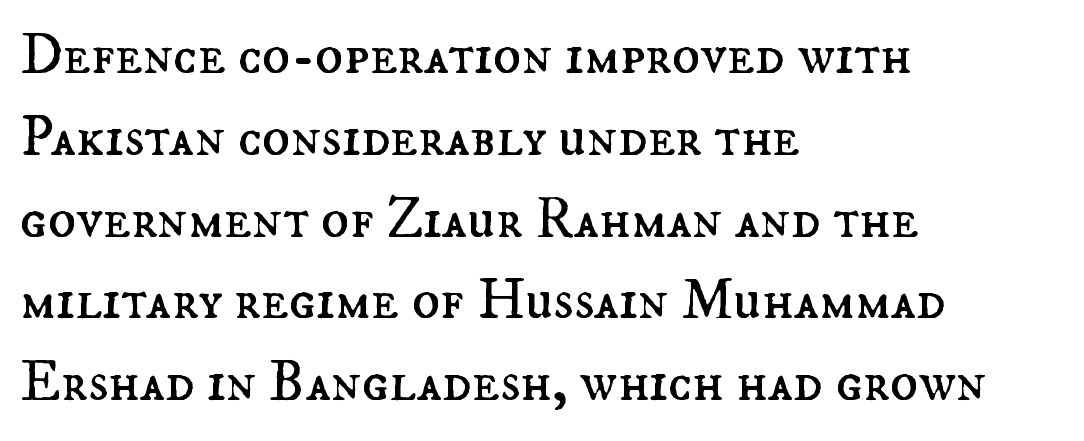
Q: Is the text bold? A: No.
Q: Is the text italic (slanted)? A: No, it is upright.
Q: Is the text underlined? A: No.
Q: How is the paragraph aligned? A: Left-aligned.
Q: Is the spacing between letters normal or unusually wide? A: Normal.
Q: Is the spacing between lines tight, normal or loose? A: Normal.
Q: Width (condensed, normal, or wide)? A: Normal.
Q: Stroke contrast? A: Medium.
Q: x-height? A: Small.
Q: Monospaced? A: No.
